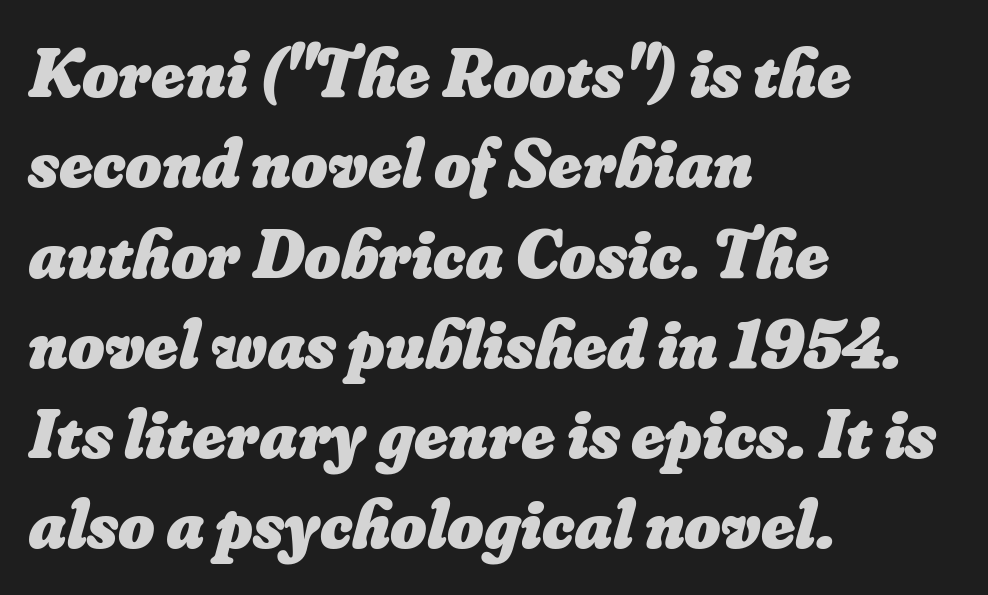
Q: Is the text bold? A: Yes.
Q: Is the text underlined? A: No.
Q: How is the paragraph aligned? A: Left-aligned.
Q: Is the spacing between letters normal or unusually wide? A: Normal.
Q: Is the spacing between lines tight, normal or loose? A: Normal.
Q: Width (condensed, normal, or wide)? A: Normal.
Q: Stroke contrast? A: Low.
Q: x-height? A: Small.
Q: Monospaced? A: No.
